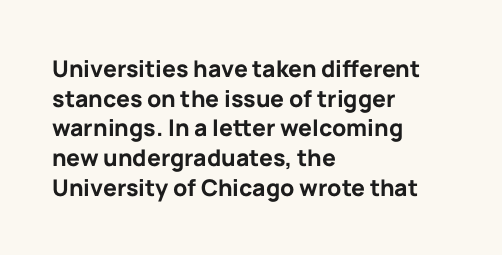
{"italic": "no", "bold": "yes", "underline": "no", "align": "left", "line_spacing": "normal", "line_spacing_ratio": 1.29, "letter_spacing": "normal", "letter_spacing_em": 0.0, "glyph_px": 23}
